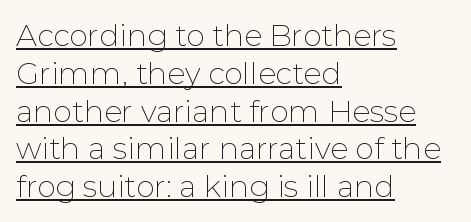
Q: Is the text bold? A: No.
Q: Is the text italic (slanted)? A: No, it is upright.
Q: Is the typeface a serif or a sans-serif typeface? A: Sans-serif.
Q: Is the text underlined? A: Yes.
Q: How is the paragraph aligned? A: Left-aligned.
Q: Is the spacing between letters normal or unusually wide? A: Normal.
Q: Is the spacing between lines tight, normal or loose? A: Normal.
Q: Width (condensed, normal, or wide)? A: Normal.
Q: Stroke contrast? A: Low.
Q: x-height? A: Medium.
Q: Monospaced? A: No.
